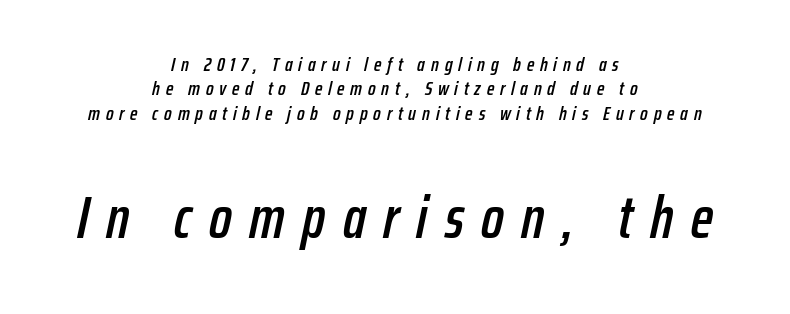
{"italic": "yes", "lean": "right", "slant_degrees": 12, "width": "condensed", "stroke_contrast": "low", "x_height": "medium", "monospaced": "no", "underline": "no", "align": "center", "line_spacing_ratio": 1.22, "letter_spacing": "wide", "letter_spacing_em": 0.29, "larger_block": "second", "size_ratio": 3.0, "glyph_px": 60}
